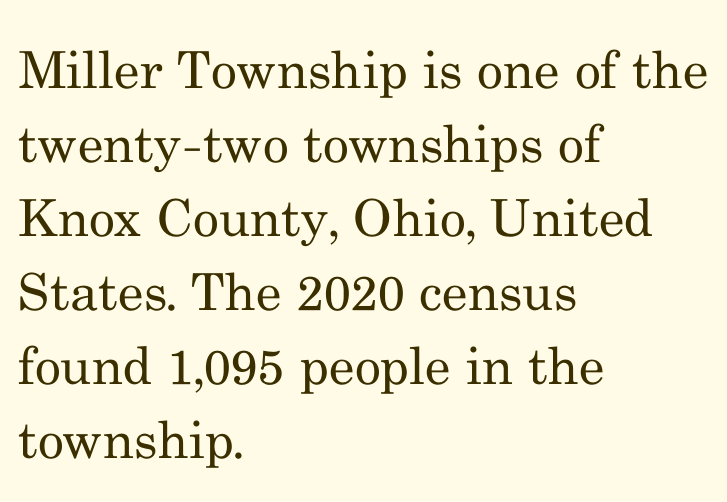
The image shows 51 px regular-weight serif type, upright; set left-aligned, normal line spacing (1.45x), normal letter spacing, not underlined; medium stroke contrast and a small x-height.
